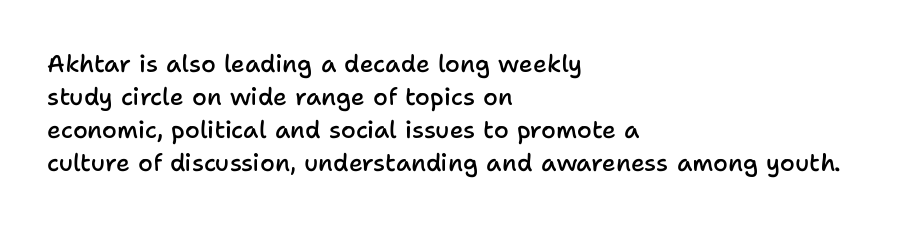
This rendering features lettering with no underline. Firm but not heavy-handed strokes: this text is semibold. Compared with typical body copy, the letter spacing here is the same. This sample is left-justified, so line endings fall wherever the words run out. Normally led — the rows are evenly, conventionally spaced.
